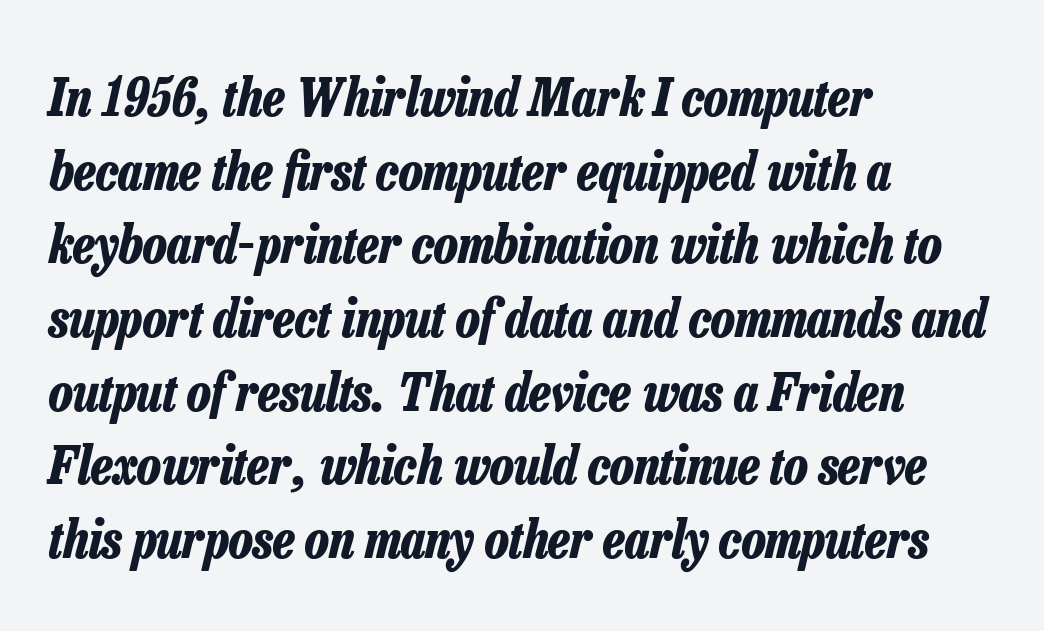
The passage shown is typed in a proportional face where columns would drift. Heft: maximum for text — a bold. The specimen reads as italic at a glance. These lines stack with their left ends in a neat column. The baseline area is clear.
